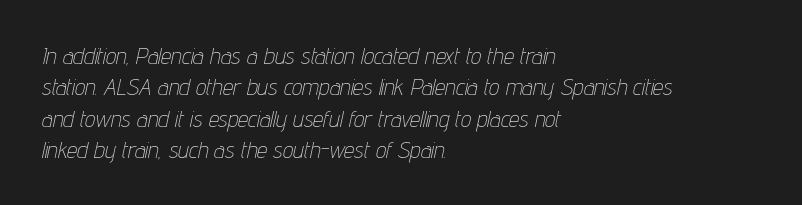
The image shows 23 px text type, italic (leaning right); set left-aligned, normal line spacing (1.36x), normal letter spacing, not underlined.
